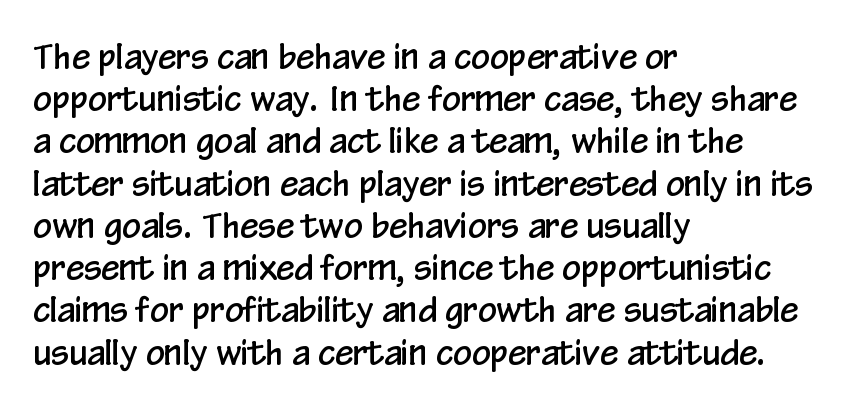
The image shows 33 px condensed sans-serif type, upright; set left-aligned, normal line spacing (1.28x), normal letter spacing, not underlined; low stroke contrast and a medium x-height.
